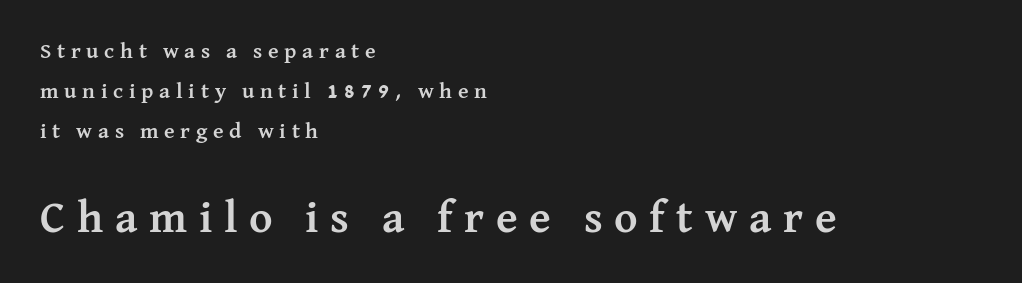
The image shows 45 px semibold serif type, upright; set left-aligned, line spacing 1.82x, unusually wide letter spacing (+0.26 em), not underlined; the second (bottom) block is 2.05x larger; medium stroke contrast and a medium x-height.
